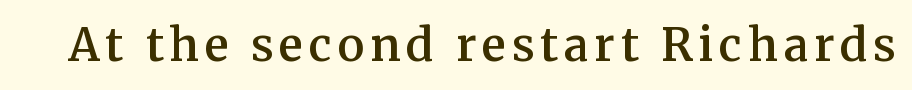
The image shows 45 px semibold serif type, upright; set not underlined; medium stroke contrast and a medium x-height.
